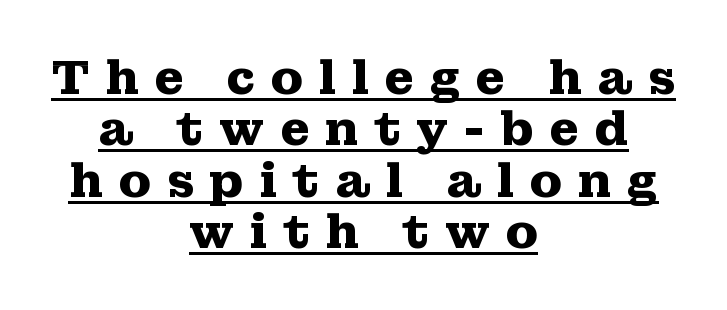
The letters stand upright; this is a roman face. The gaps between neighbouring characters are conspicuously large. You can see a thin bar hugging the bottom of the glyphs. Compared with a flush-left layout, this one balances lines on the center instead.
